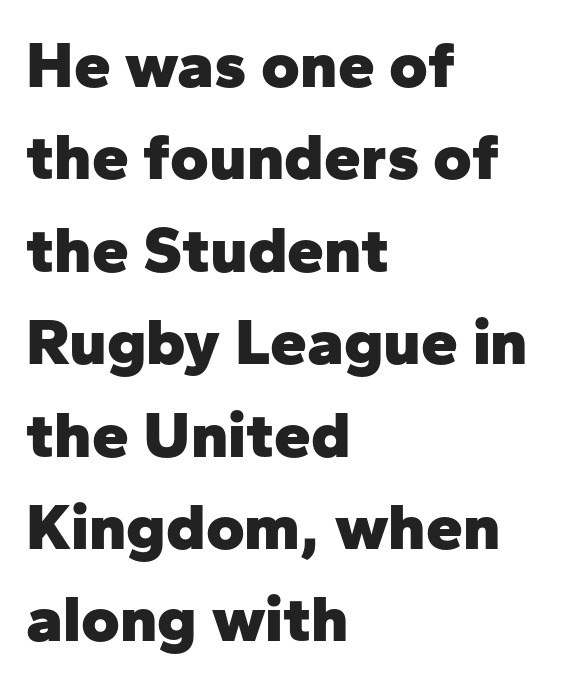
Type without underlining. Each letter keeps its own natural width here, so spacing adapts to shape. The font family rendered here belongs to the sans-serif group. How are the letters spaced? Ordinarily, with no added tracking. The typography opts for an upright posture over an oblique one.
